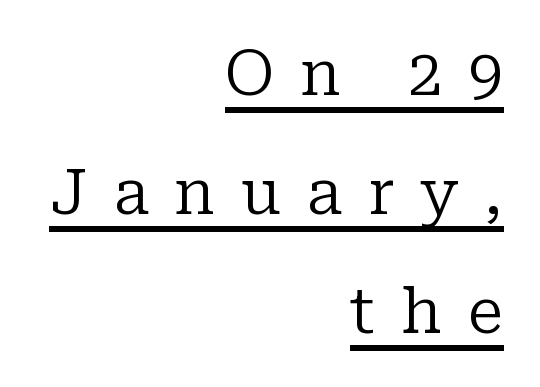
Observe the wide spacing: letters keep a clear distance from each other. The passage shown is underscored from start to finish. The typesetter chose a ragged-left arrangement here. Interline gaps are noticeably wide in this sample.
